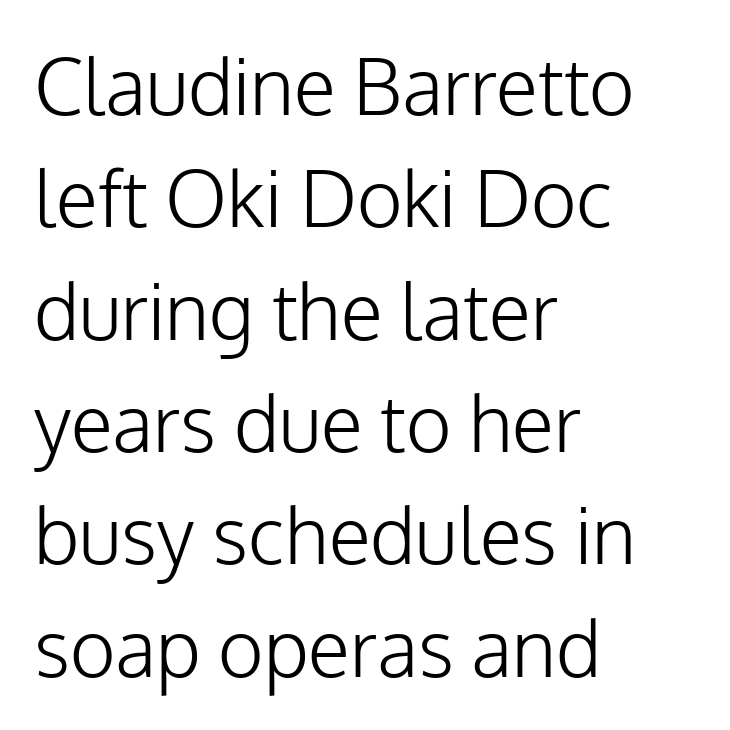
{"serif": "no", "italic": "no", "bold": "no", "weight": "light", "width": "normal", "stroke_contrast": "low", "x_height": "medium", "monospaced": "no", "underline": "no", "align": "left", "line_spacing": "normal", "line_spacing_ratio": 1.44, "letter_spacing": "normal", "letter_spacing_em": 0.0, "glyph_px": 78}
